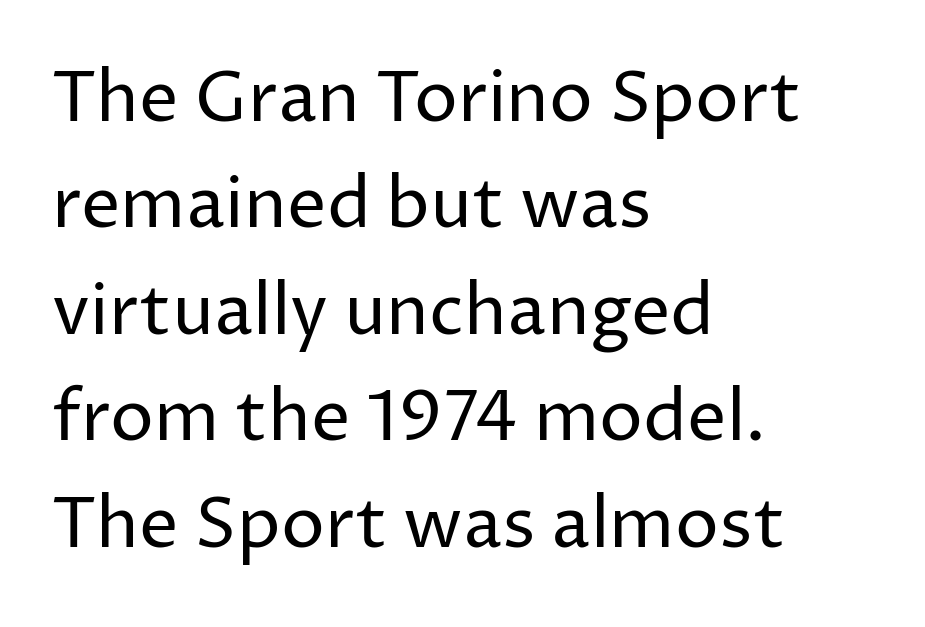
Q: Is the text bold? A: No.
Q: Is the text italic (slanted)? A: No, it is upright.
Q: Is the typeface a serif or a sans-serif typeface? A: Sans-serif.
Q: Is the text underlined? A: No.
Q: How is the paragraph aligned? A: Left-aligned.
Q: Is the spacing between letters normal or unusually wide? A: Normal.
Q: Is the spacing between lines tight, normal or loose? A: Normal.
Q: Width (condensed, normal, or wide)? A: Normal.
Q: Stroke contrast? A: Low.
Q: x-height? A: Medium.
Q: Monospaced? A: No.
